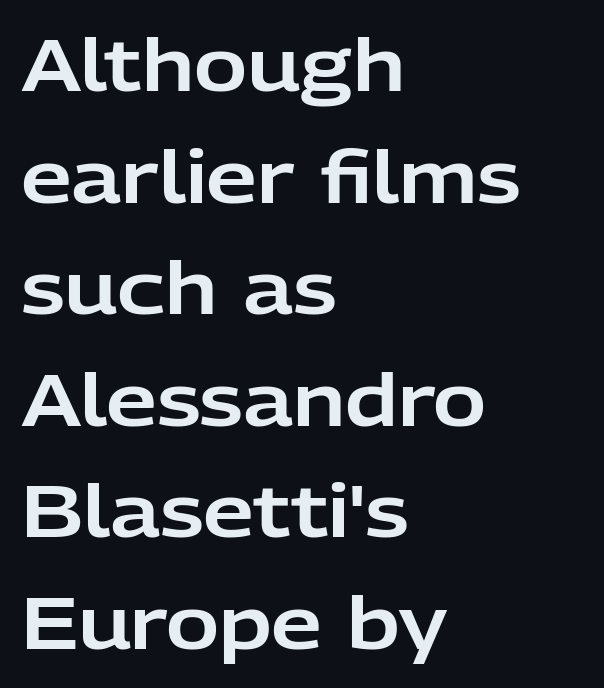
Q: Is the text italic (slanted)? A: No, it is upright.
Q: Is the typeface a serif or a sans-serif typeface? A: Sans-serif.
Q: Is the text underlined? A: No.
Q: How is the paragraph aligned? A: Left-aligned.
Q: Is the spacing between letters normal or unusually wide? A: Normal.
Q: Is the spacing between lines tight, normal or loose? A: Normal.
Q: Width (condensed, normal, or wide)? A: Normal.
Q: Stroke contrast? A: Low.
Q: x-height? A: Medium.
Q: Monospaced? A: No.
